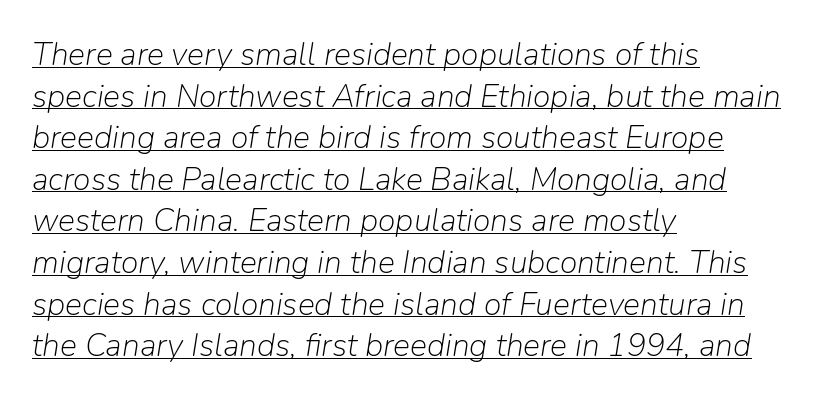
Q: Is the text bold? A: No.
Q: Is the text italic (slanted)? A: Yes, it leans right by about 9 degrees.
Q: Is the text underlined? A: Yes.
Q: How is the paragraph aligned? A: Left-aligned.
Q: Is the spacing between letters normal or unusually wide? A: Normal.
Q: Is the spacing between lines tight, normal or loose? A: Normal.
Q: Width (condensed, normal, or wide)? A: Normal.
Q: Stroke contrast? A: Low.
Q: x-height? A: Medium.
Q: Monospaced? A: No.
